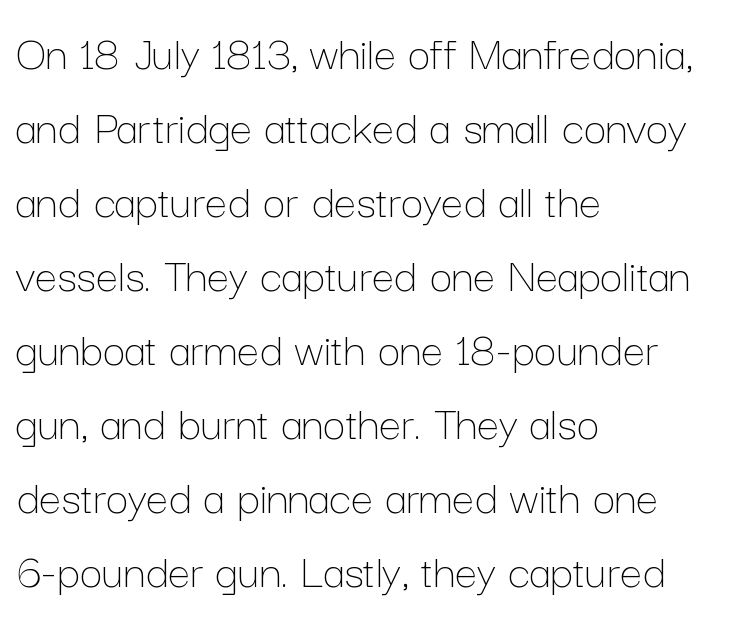
{"italic": "no", "bold": "no", "weight": "thin", "width": "normal", "stroke_contrast": "low", "x_height": "medium", "monospaced": "no", "underline": "no", "align": "left", "line_spacing": "normal", "line_spacing_ratio": 1.48, "letter_spacing": "normal", "letter_spacing_em": 0.0, "glyph_px": 50}
